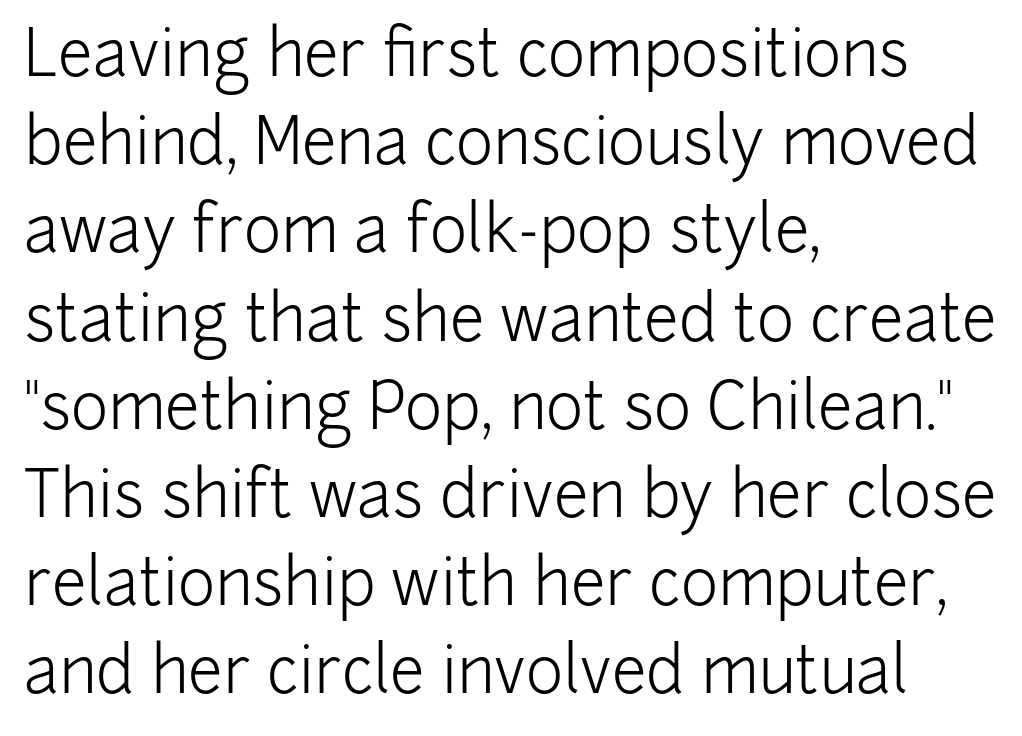
The image shows 63 px light sans-serif type, upright; set left-aligned, normal line spacing (1.4x), normal letter spacing, not underlined; low stroke contrast and a medium x-height.
